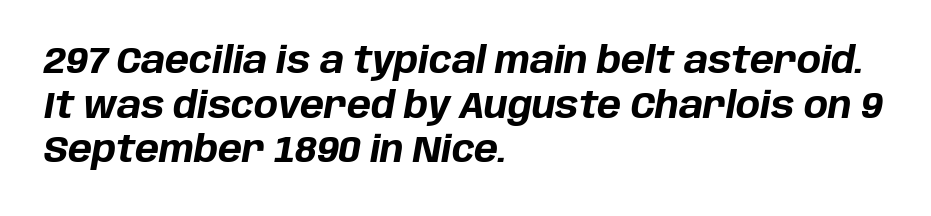
Is the letter spacing exaggerated? No — it looks like the ordinary default. Varying glyph widths throughout — classic text-font behaviour. Teacher's note: observe the even left margin — that is flush-left alignment. Weight check: bold — yes, fully. Tall strokes in this sample are angled rather than plumb. Underlining? Definitely not there.
